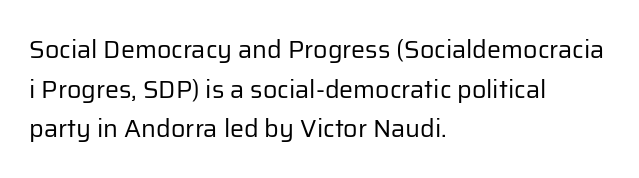
{"italic": "no", "bold": "no", "underline": "no", "align": "left", "line_spacing": "normal", "line_spacing_ratio": 1.59, "letter_spacing": "normal", "letter_spacing_em": 0.0, "glyph_px": 25}
